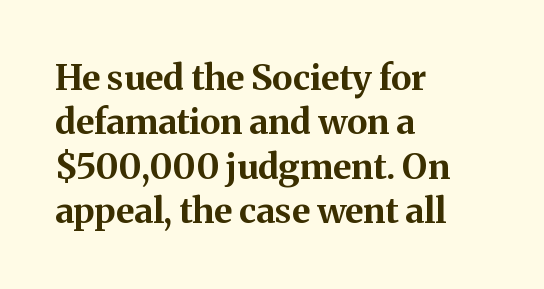
{"serif": "yes", "italic": "no", "bold": "yes", "weight": "bold", "width": "normal", "stroke_contrast": "medium", "x_height": "medium", "monospaced": "no", "underline": "no", "align": "left", "line_spacing": "normal", "line_spacing_ratio": 1.27, "letter_spacing": "normal", "letter_spacing_em": 0.0, "glyph_px": 35}
